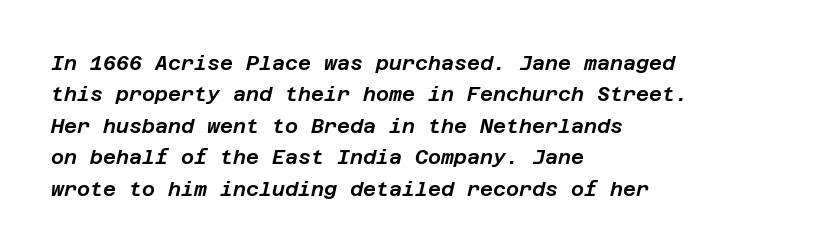
The image shows 20 px text type, italic (leaning right); set left-aligned, normal line spacing (1.57x), normal letter spacing, not underlined.
